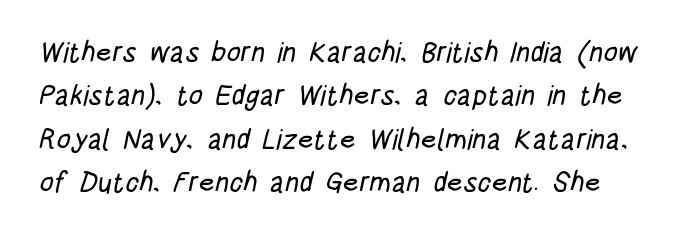
{"serif": "no", "width": "condensed", "stroke_contrast": "low", "x_height": "large", "monospaced": "no", "underline": "no", "line_spacing": "normal", "line_spacing_ratio": 1.55, "letter_spacing": "normal", "letter_spacing_em": 0.0, "glyph_px": 28}
